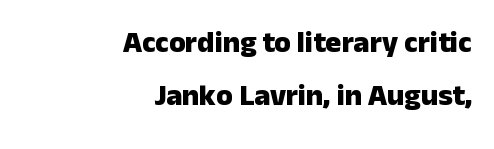
The letters advance in unequal steps, a hallmark of proportional type. The specimen reads as upright at a glance. On the weight axis this lands at bold, roughly 700. Letters rest on an invisible, unmarked baseline. Line ends are locked; line starts wander.
